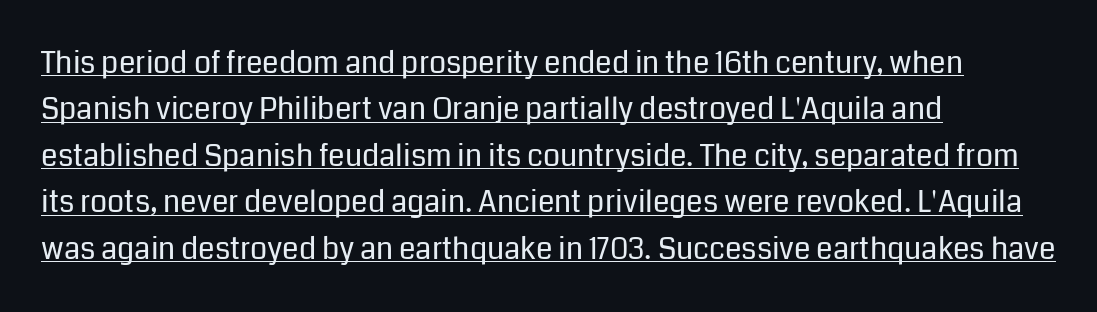
Underlined type. The cut favours lightness, reaching ordinary text weight at its darkest. The rendering uses natural spacing where letterforms have individual widths. The letters sit at their default tracking, neither squeezed nor spread. I'd call this a sans setting — the letters go barefoot.
